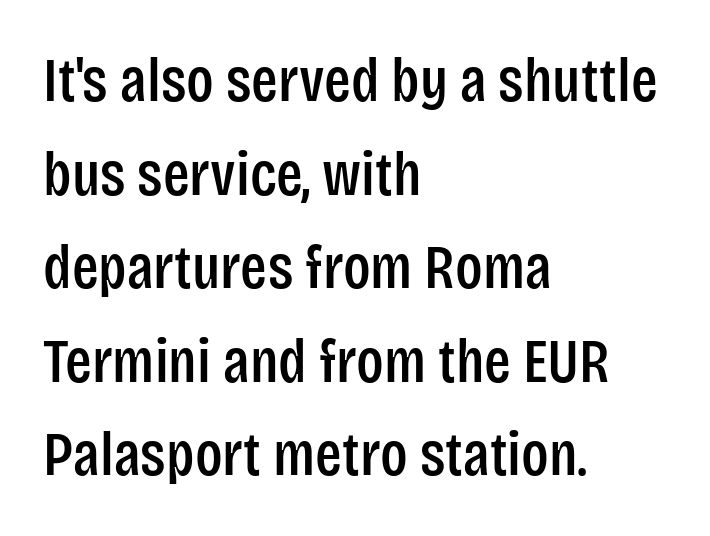
Q: Is the text italic (slanted)? A: No, it is upright.
Q: Is the typeface a serif or a sans-serif typeface? A: Sans-serif.
Q: Is the text underlined? A: No.
Q: How is the paragraph aligned? A: Left-aligned.
Q: Is the spacing between letters normal or unusually wide? A: Normal.
Q: Is the spacing between lines tight, normal or loose? A: Normal.
Q: Width (condensed, normal, or wide)? A: Condensed.
Q: Stroke contrast? A: Low.
Q: x-height? A: Large.
Q: Monospaced? A: No.
